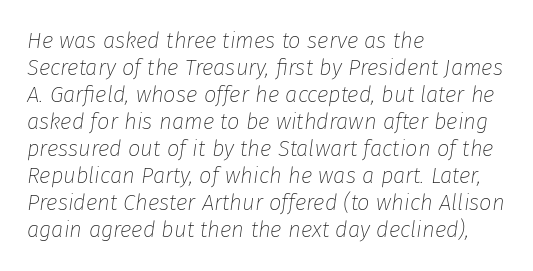
This rendering uses left alignment, leaving the right contour irregular. Caption: standard tracking, unaltered. This is oblique type, the kind used for emphasis or titles. Letters rest on an invisible, unmarked baseline. No heavy texture on the line: the type isn't bold.
